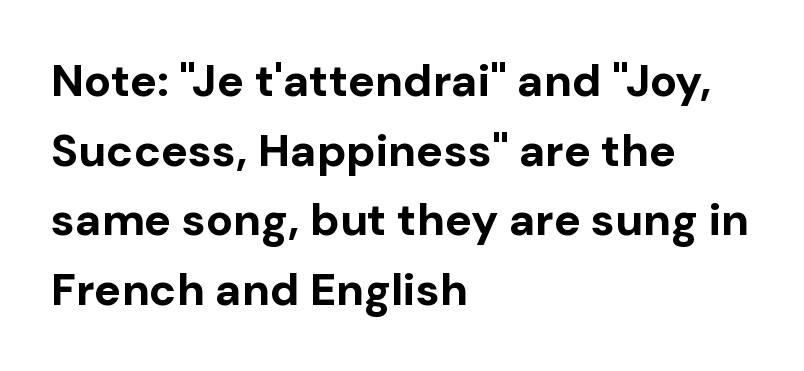
Q: Is the text bold? A: Yes.
Q: Is the text italic (slanted)? A: No, it is upright.
Q: Is the typeface a serif or a sans-serif typeface? A: Sans-serif.
Q: Is the text underlined? A: No.
Q: How is the paragraph aligned? A: Left-aligned.
Q: Is the spacing between letters normal or unusually wide? A: Normal.
Q: Is the spacing between lines tight, normal or loose? A: Normal.
Q: Width (condensed, normal, or wide)? A: Normal.
Q: Stroke contrast? A: Low.
Q: x-height? A: Medium.
Q: Monospaced? A: No.
